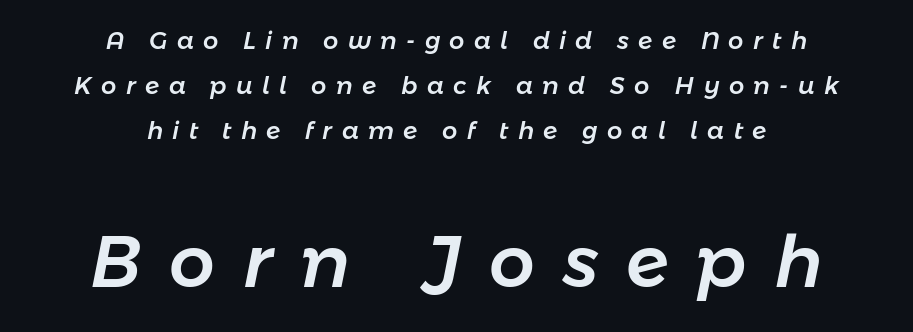
The image shows 72 px text type, italic (leaning right); set centered, line spacing 1.87x, unusually wide letter spacing (+0.39 em), not underlined; the second (bottom) block is 3.0x larger; low stroke contrast and a medium x-height.
